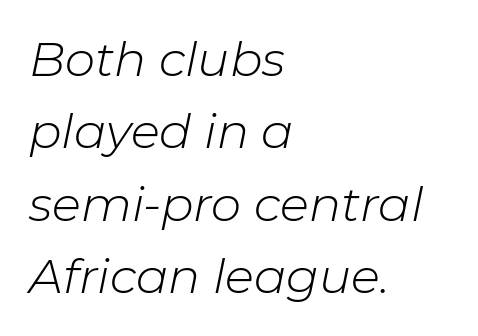
{"italic": "yes", "lean": "right", "slant_degrees": 11, "bold": "no", "weight": "light", "width": "normal", "stroke_contrast": "low", "x_height": "medium", "monospaced": "no", "underline": "no", "align": "left", "line_spacing": "normal", "line_spacing_ratio": 1.51, "letter_spacing": "normal", "letter_spacing_em": 0.0, "glyph_px": 48}
